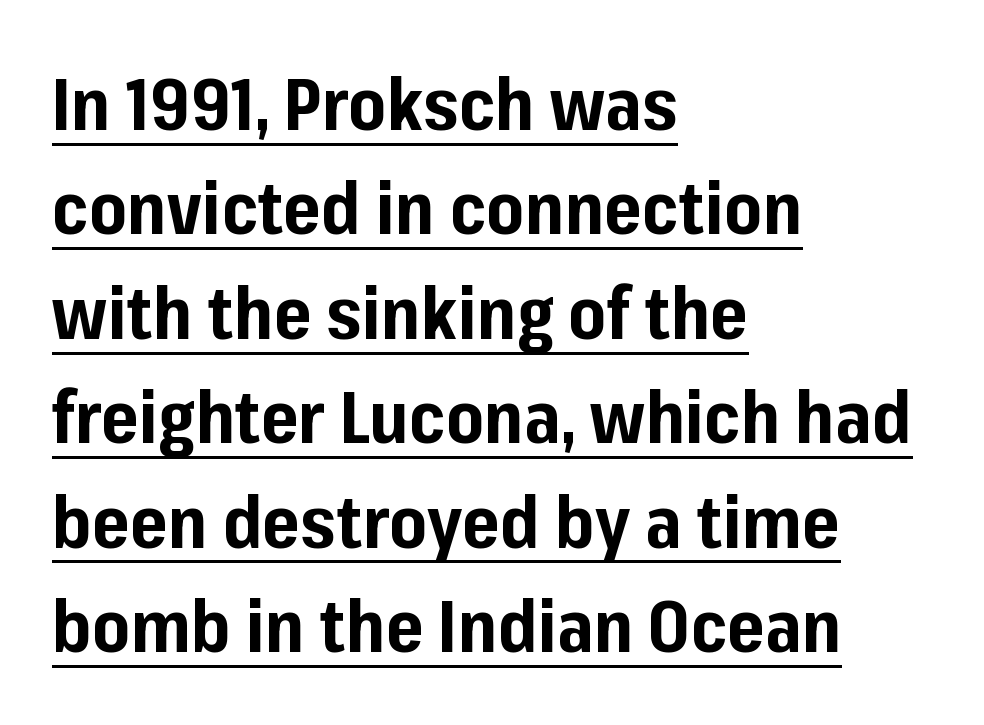
Letterform terminals end flat and unadorned throughout the passage. In terms of letterspacing, this is plain default setting. Notice how a bar underscores the lettering throughout. In terms of leading, this rendering sits right in the middle. The typesetter chose a ragged-right arrangement here.
